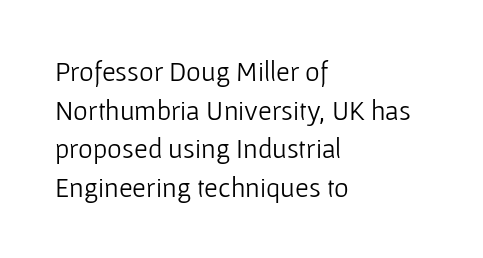
The image shows 28 px light sans-serif type, upright; set left-aligned, normal line spacing (1.38x), normal letter spacing, not underlined; low stroke contrast and a medium x-height.
